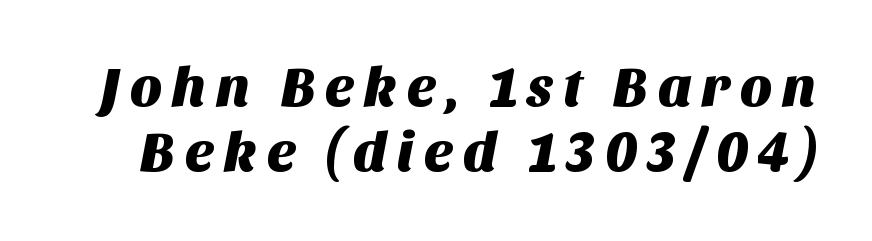
{"serif": "no", "width": "normal", "stroke_contrast": "medium", "x_height": "large", "monospaced": "no", "underline": "no", "line_spacing_ratio": 1.16, "glyph_px": 56}
